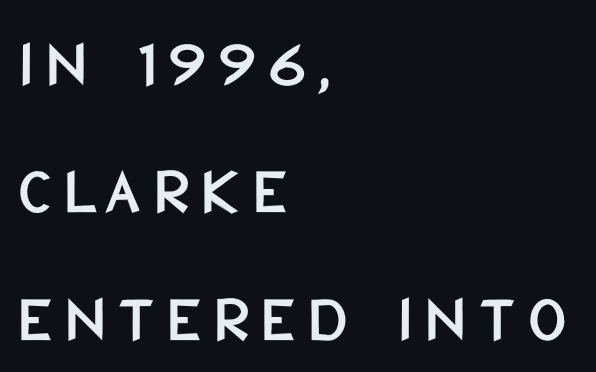
Q: Is the text italic (slanted)? A: No, it is upright.
Q: Is the typeface a serif or a sans-serif typeface? A: Sans-serif.
Q: Is the text underlined? A: No.
Q: How is the paragraph aligned? A: Left-aligned.
Q: Is the spacing between lines tight, normal or loose? A: Loose.
Q: Width (condensed, normal, or wide)? A: Condensed.
Q: Stroke contrast? A: Low.
Q: x-height? A: Large.
Q: Monospaced? A: No.
